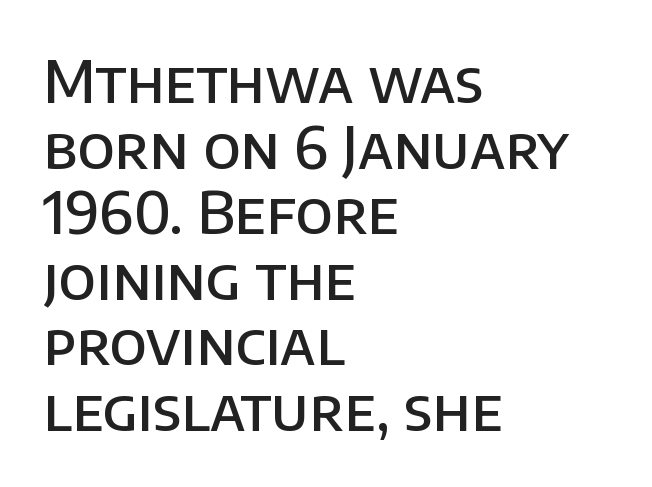
The image shows 58 px semibold sans-serif type, upright; set left-aligned, tight line spacing (1.13x), normal letter spacing, not underlined; low stroke contrast and a large x-height.
